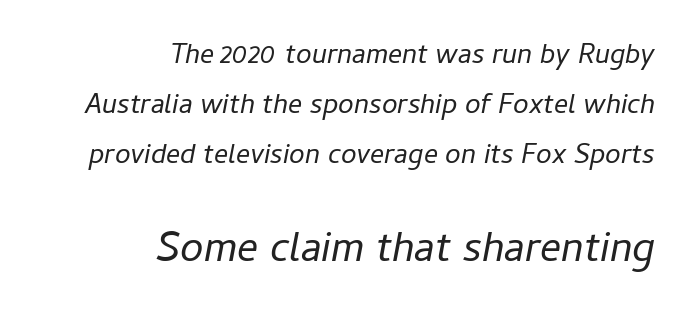
In this sample the second text group is rendered at the bigger scale. The typesetting does not lean heavy: it is not bold. Here the designer chose a conventional face with non-uniform glyph widths. The passage shown has conventional tracking throughout. Decoration check: the copy has no underline. Does the copy run flush right? Yes — the right margin is perfectly even.
